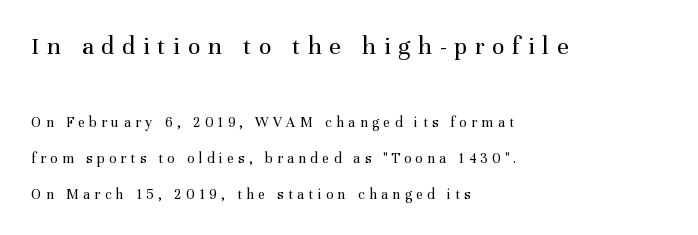
Check the space under the baseline: it is left empty. The typography opts for an upright posture over an oblique one. Notice the wide empty band between every row — that's loose leading. The typesetting does not lean heavy: it is not bold. Inter-character spacing is expanded well beyond the font's built-in metrics.
